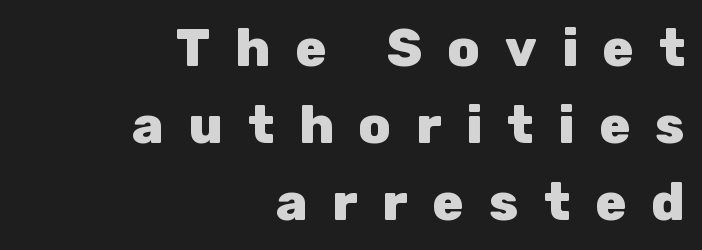
{"serif": "no", "italic": "no", "bold": "yes", "weight": "heavy", "width": "normal", "stroke_contrast": "low", "x_height": "medium", "monospaced": "no", "underline": "no", "align": "right", "line_spacing": "normal", "line_spacing_ratio": 1.48, "letter_spacing": "wide", "letter_spacing_em": 0.48, "glyph_px": 52}
